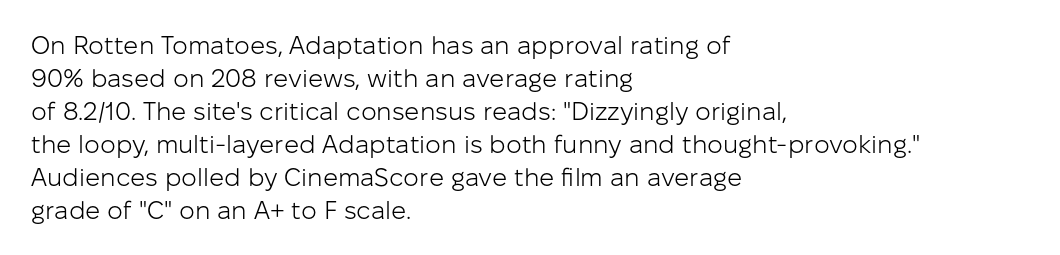
The setting favours the left margin, as ordinary paragraphs usually do. The letters stand upright; this is a roman face. Does the leading feel generous? No, just average. The passage shown has conventional tracking throughout. Each stroke keeps to a modest, everyday thickness or less.
